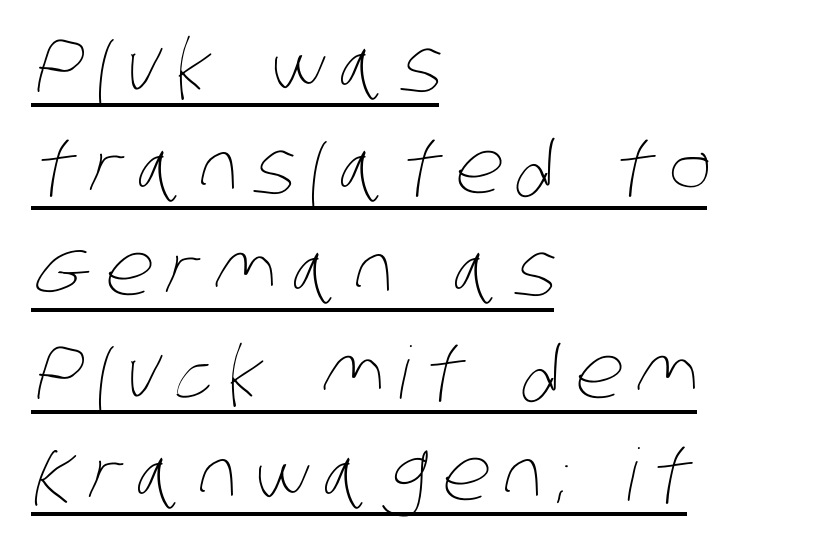
The image shows 72 px thin, condensed type; set left-aligned, normal line spacing (1.42x), unusually wide letter spacing (+0.2 em), underlined; low stroke contrast and a large x-height.
